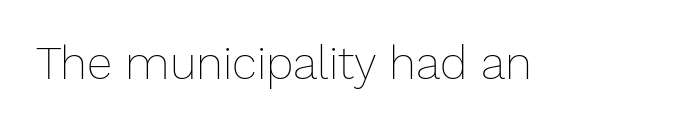
The image shows 46 px thin type, upright; set normal letter spacing, not underlined; low stroke contrast and a medium x-height.
